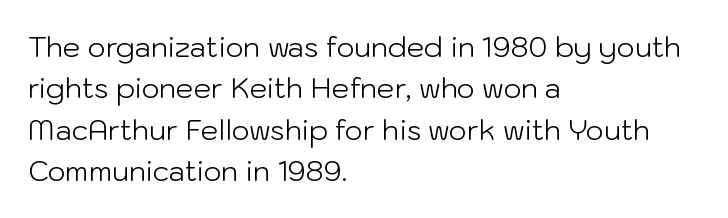
{"serif": "no", "italic": "no", "bold": "no", "weight": "light", "width": "normal", "stroke_contrast": "low", "x_height": "medium", "monospaced": "no", "underline": "no", "align": "left", "line_spacing": "normal", "line_spacing_ratio": 1.48, "letter_spacing": "normal", "letter_spacing_em": 0.0, "glyph_px": 28}
